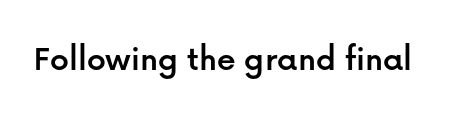
{"serif": "no", "italic": "no", "width": "normal", "stroke_contrast": "low", "x_height": "medium", "monospaced": "no", "underline": "no", "letter_spacing": "normal", "letter_spacing_em": 0.0, "glyph_px": 37}
